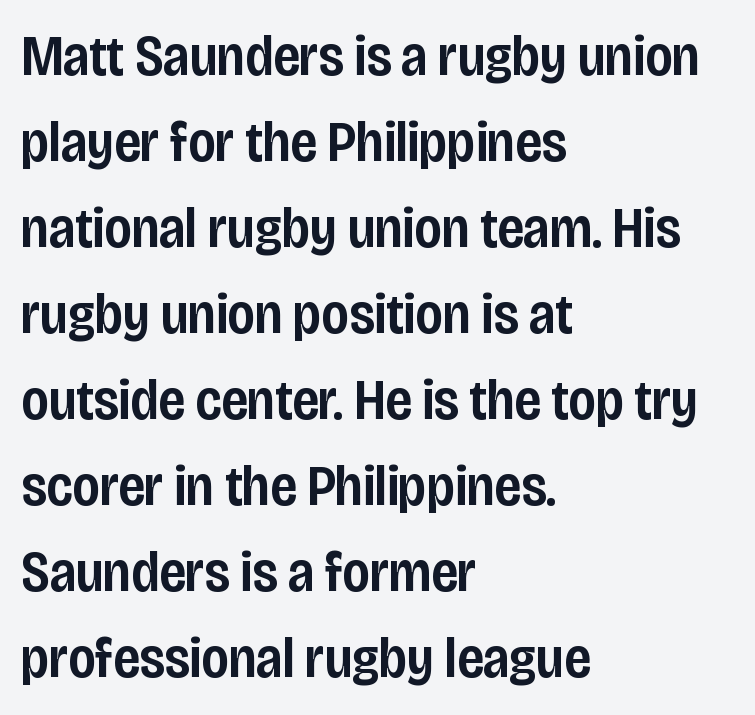
{"serif": "no", "italic": "no", "bold": "semi", "weight": "semibold", "width": "condensed", "stroke_contrast": "low", "x_height": "large", "monospaced": "no", "underline": "no", "align": "left", "line_spacing": "normal", "line_spacing_ratio": 1.51, "letter_spacing": "normal", "letter_spacing_em": 0.0, "glyph_px": 57}
